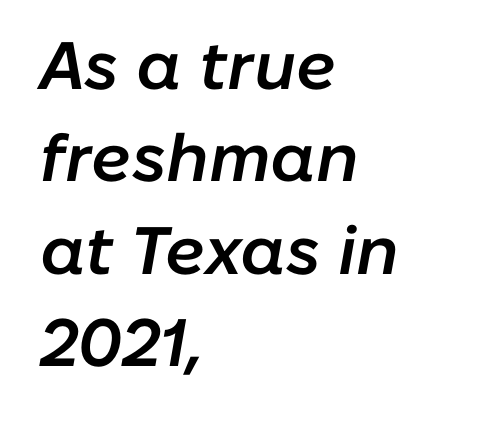
{"italic": "yes", "lean": "right", "slant_degrees": 10, "bold": "semi", "weight": "semibold", "width": "normal", "stroke_contrast": "low", "x_height": "medium", "monospaced": "no", "underline": "no", "align": "left", "line_spacing": "normal", "line_spacing_ratio": 1.38, "letter_spacing": "normal", "letter_spacing_em": 0.0, "glyph_px": 67}
